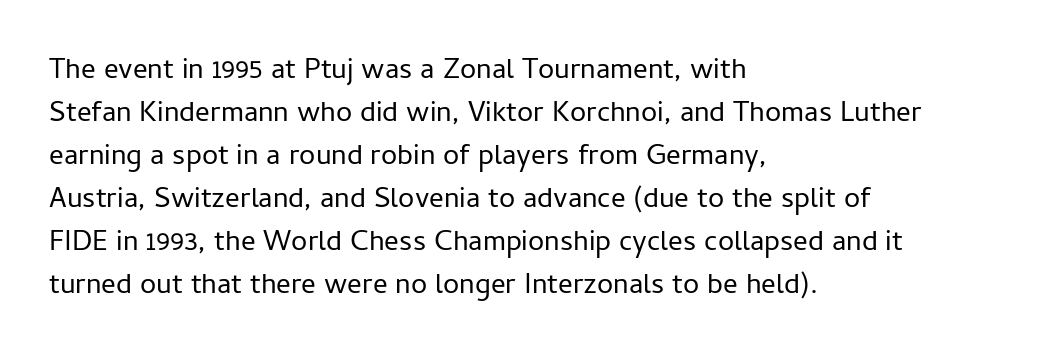
Q: Is the text bold? A: No.
Q: Is the text italic (slanted)? A: No, it is upright.
Q: Is the typeface a serif or a sans-serif typeface? A: Sans-serif.
Q: Is the text underlined? A: No.
Q: How is the paragraph aligned? A: Left-aligned.
Q: Is the spacing between letters normal or unusually wide? A: Normal.
Q: Is the spacing between lines tight, normal or loose? A: Normal.
Q: Width (condensed, normal, or wide)? A: Normal.
Q: Stroke contrast? A: Low.
Q: x-height? A: Medium.
Q: Monospaced? A: No.
